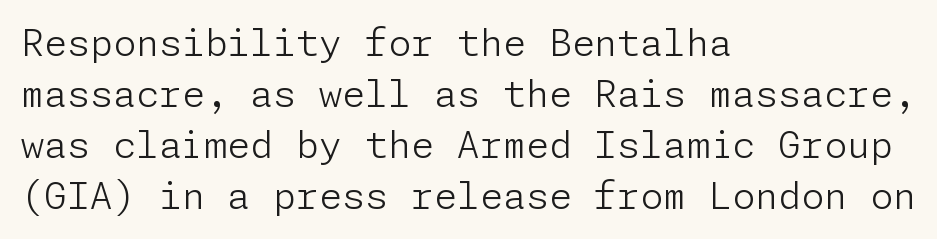
Q: Is the text bold? A: No.
Q: Is the text italic (slanted)? A: No, it is upright.
Q: Is the typeface a serif or a sans-serif typeface? A: Sans-serif.
Q: Is the text underlined? A: No.
Q: How is the paragraph aligned? A: Left-aligned.
Q: Is the spacing between letters normal or unusually wide? A: Normal.
Q: Is the spacing between lines tight, normal or loose? A: Normal.
Q: Width (condensed, normal, or wide)? A: Normal.
Q: Stroke contrast? A: Low.
Q: x-height? A: Medium.
